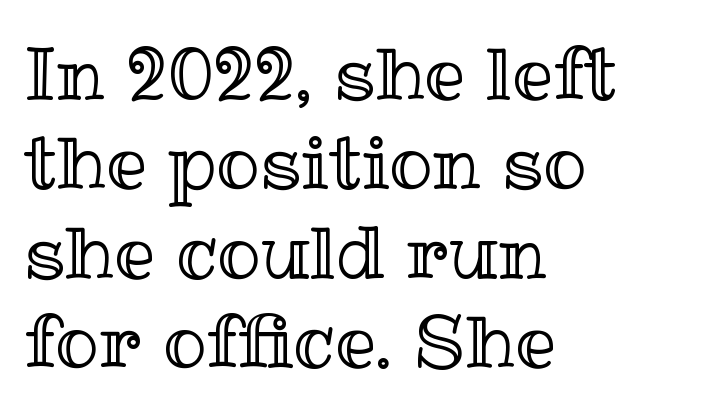
{"italic": "no", "width": "normal", "x_height": "medium", "monospaced": "no", "underline": "no", "align": "left", "line_spacing_ratio": 1.24, "letter_spacing": "normal", "letter_spacing_em": 0.0, "glyph_px": 72}
